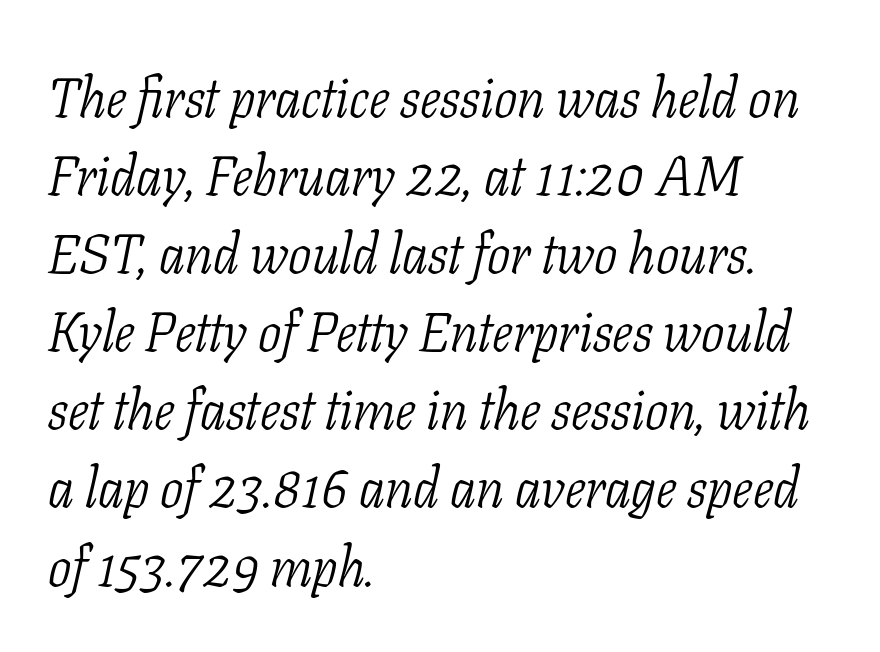
This sample uses an oblique cut, with every glyph tilted off the vertical. Compared with a centered layout, this one pins lines to the left instead. On a weight scale, this lands at 450 or below. Are there feet on the stems? There are — it's a serif.
